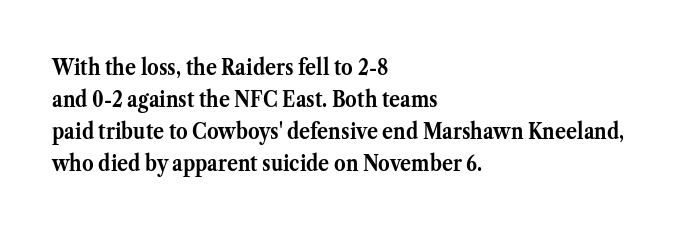
Compared with typical paragraphs, the rows here are spaced about the same. In terms of posture, this sample is upright. You'd pick this weight for a headline — it's a proper bold. Typeset ragged right — the left edge is the straight one.
